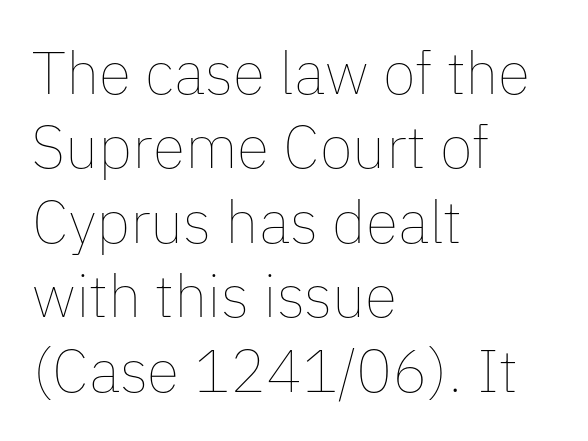
Q: Is the text bold? A: No.
Q: Is the text italic (slanted)? A: No, it is upright.
Q: Is the text underlined? A: No.
Q: How is the paragraph aligned? A: Left-aligned.
Q: Is the spacing between letters normal or unusually wide? A: Normal.
Q: Width (condensed, normal, or wide)? A: Normal.
Q: Stroke contrast? A: Low.
Q: x-height? A: Medium.
Q: Monospaced? A: No.
